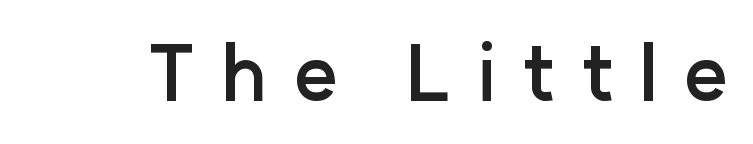
Nope, no serifs anywhere on these letters. Decoration check: the copy has no underline. The typography opts for an upright posture over an oblique one. Someone cranked the tracking dial way up on this one. Emphasis by weight is at full strength: bold.
